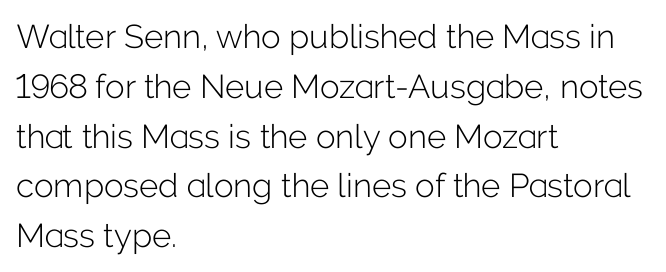
{"serif": "no", "italic": "no", "bold": "no", "weight": "light", "width": "normal", "stroke_contrast": "low", "x_height": "medium", "monospaced": "no", "underline": "no", "align": "left", "line_spacing": "normal", "line_spacing_ratio": 1.51, "letter_spacing": "normal", "letter_spacing_em": 0.0, "glyph_px": 33}
